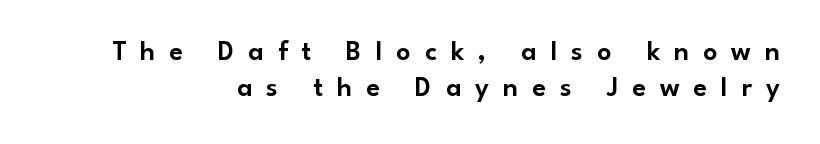
Q: Is the text italic (slanted)? A: No, it is upright.
Q: Is the typeface a serif or a sans-serif typeface? A: Sans-serif.
Q: Is the text underlined? A: No.
Q: How is the paragraph aligned? A: Right-aligned.
Q: Is the spacing between letters normal or unusually wide? A: Unusually wide.
Q: Is the spacing between lines tight, normal or loose? A: Normal.
Q: Width (condensed, normal, or wide)? A: Normal.
Q: Stroke contrast? A: Low.
Q: x-height? A: Small.
Q: Monospaced? A: No.
